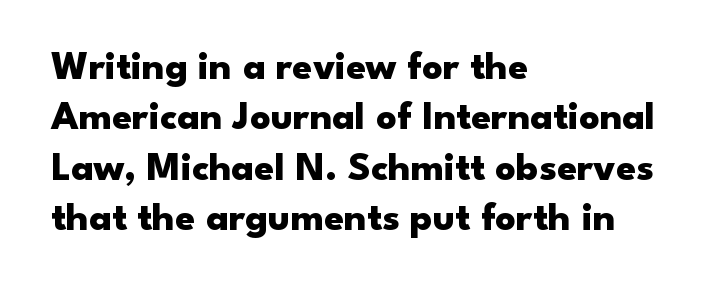
{"serif": "no", "italic": "no", "bold": "yes", "weight": "heavy", "width": "wide", "stroke_contrast": "low", "x_height": "small", "monospaced": "no", "underline": "no", "align": "left", "line_spacing": "normal", "line_spacing_ratio": 1.26, "letter_spacing": "normal", "letter_spacing_em": 0.0, "glyph_px": 40}
